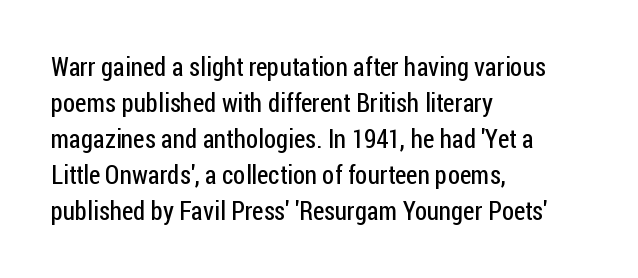
Q: Is the text bold? A: No.
Q: Is the text italic (slanted)? A: No, it is upright.
Q: Is the text underlined? A: No.
Q: How is the paragraph aligned? A: Left-aligned.
Q: Is the spacing between letters normal or unusually wide? A: Normal.
Q: Is the spacing between lines tight, normal or loose? A: Normal.
